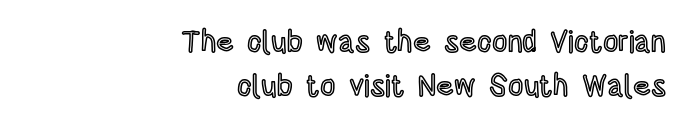
Each line ends at the same right margin while the left side varies. The lettering holds an erect, upright posture throughout. The designer left line spacing at the default. You could not count columns in this text — the font is proportionally spaced. Only glyphs here, with clear space below each row.
